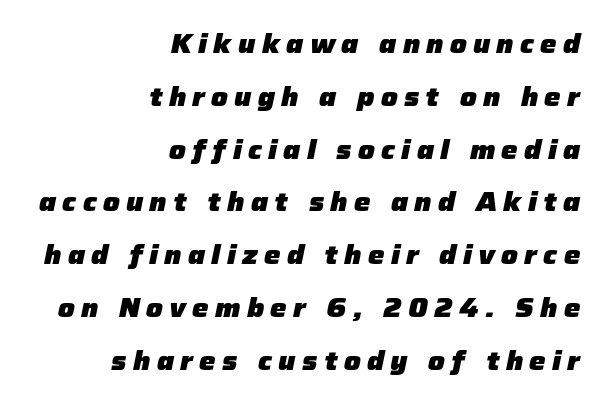
Honestly, the rows look like they've been pulled way apart. All the whitespace from short lines collects on the left. The type is letterspaced generously, with wide tracking. The glyphs look as if they've been sheared to an angle.
